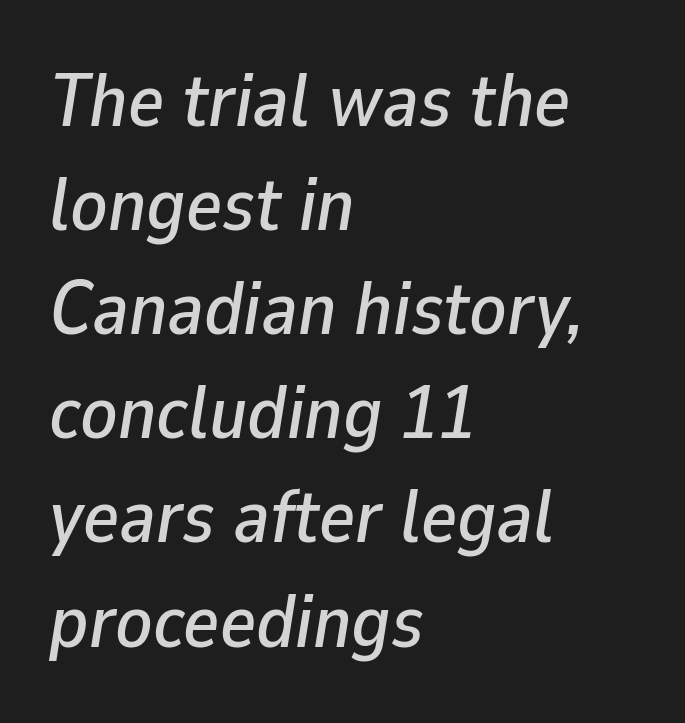
Q: Is the text italic (slanted)? A: Yes, it leans right by about 9 degrees.
Q: Is the text underlined? A: No.
Q: How is the paragraph aligned? A: Left-aligned.
Q: Is the spacing between letters normal or unusually wide? A: Normal.
Q: Is the spacing between lines tight, normal or loose? A: Normal.
Q: Width (condensed, normal, or wide)? A: Normal.
Q: Stroke contrast? A: Low.
Q: x-height? A: Medium.
Q: Monospaced? A: No.
